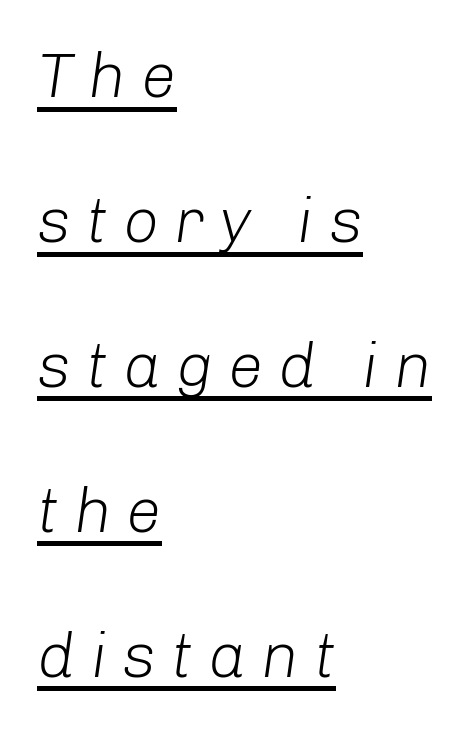
{"italic": "yes", "lean": "right", "slant_degrees": 8, "bold": "no", "weight": "light", "width": "normal", "stroke_contrast": "low", "x_height": "medium", "monospaced": "no", "underline": "yes", "align": "left", "line_spacing": "loose", "line_spacing_ratio": 2.3, "letter_spacing": "wide", "letter_spacing_em": 0.24, "glyph_px": 63}
